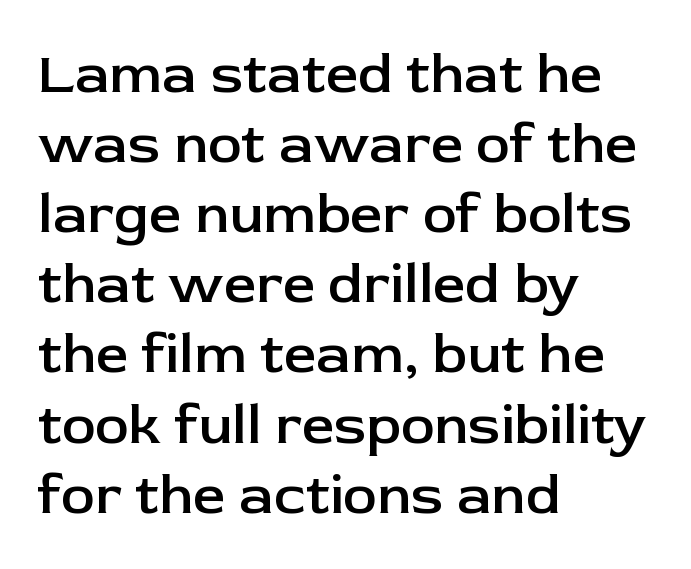
The image shows 57 px semibold sans-serif type, upright; set left-aligned, line spacing 1.23x, normal letter spacing, not underlined; low stroke contrast and a medium x-height.
